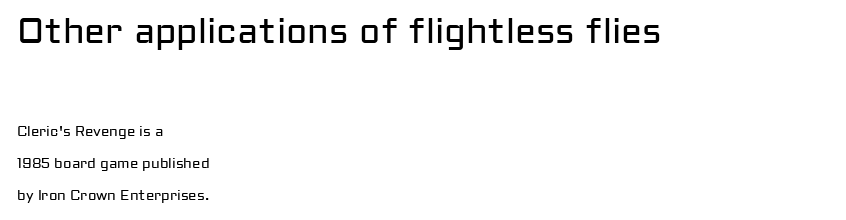
Each new line begins a long way beneath the previous one. The typeface has the unassuming heft of standard copy or less. The letters stand upright; this is a roman face. Larger block? The one above; the one below is distinctly smaller. How are the letters spaced? Ordinarily, with no added tracking.
